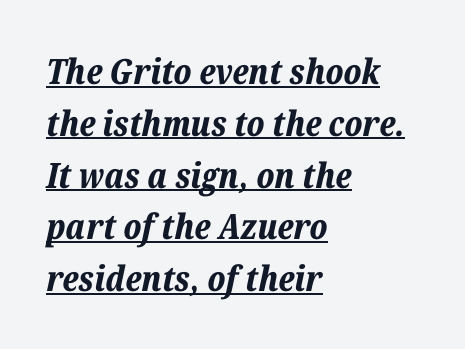
A continuous stroke trails under the words, as in a hyperlink. As a designer I'd log this as weight 700, bold. Do the characters align in a grid? No, the font is proportional. Does the lettering tilt? It does — this is italic. No extra tracking has been applied to these lines.
